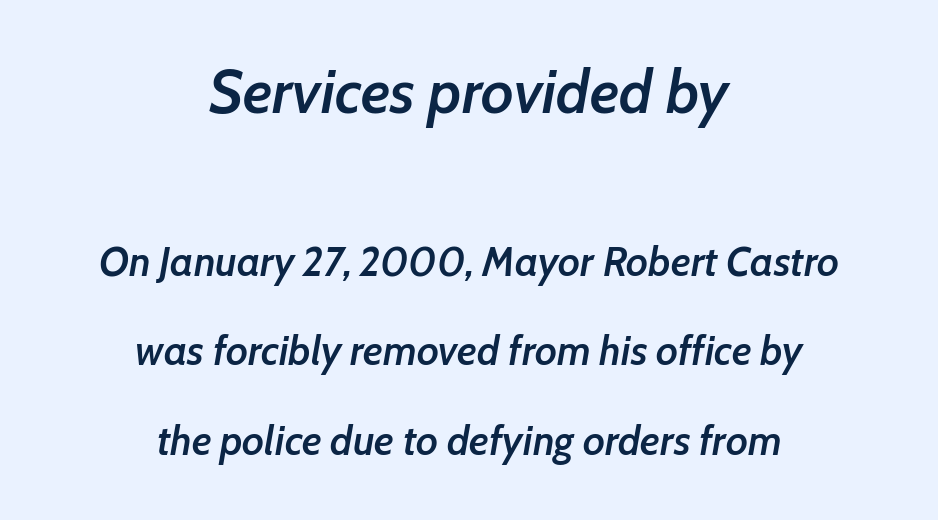
{"italic": "yes", "lean": "right", "slant_degrees": 7, "bold": "semi", "weight": "semibold", "width": "normal", "stroke_contrast": "low", "x_height": "medium", "monospaced": "no", "underline": "no", "align": "center", "line_spacing": "loose", "line_spacing_ratio": 2.18, "letter_spacing": "normal", "letter_spacing_em": 0.0, "larger_block": "first", "size_ratio": 1.49, "glyph_px": 61}
